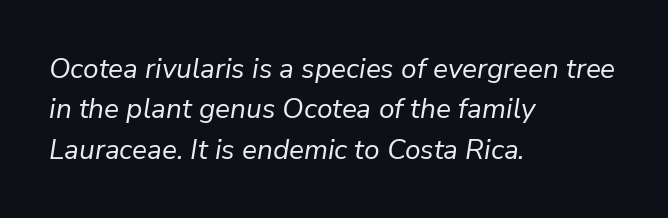
Does the leading feel generous? No, just average. Glyph-to-glyph distance matches everyday printed text. Letters rest on an invisible, unmarked baseline. Ink coverage per letter is moderate at most. Does the lettering tilt? It does — this is italic. Spacing verdict: proportional, widths tailored to each character.
